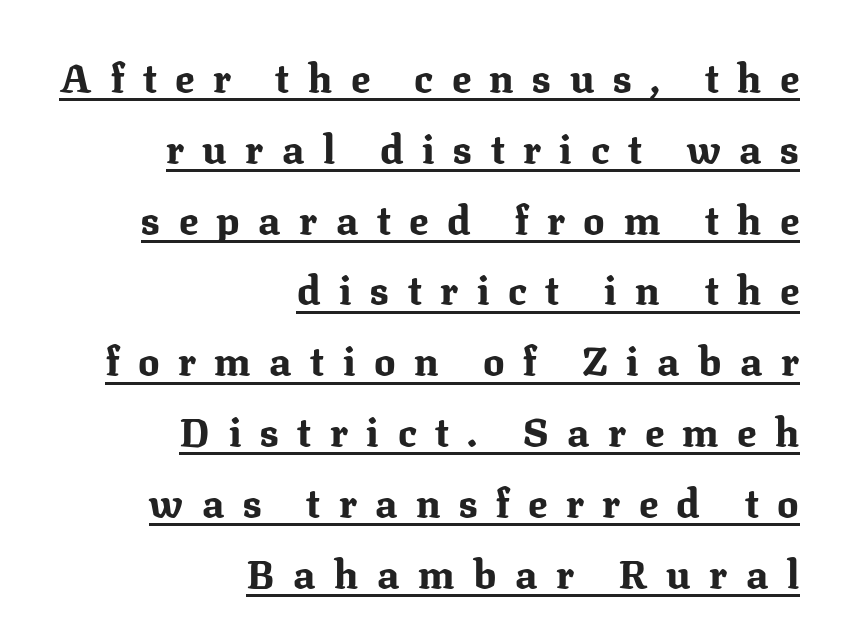
Q: Is the text bold? A: Yes.
Q: Is the text italic (slanted)? A: No, it is upright.
Q: Is the typeface a serif or a sans-serif typeface? A: Serif.
Q: Is the text underlined? A: Yes.
Q: How is the paragraph aligned? A: Right-aligned.
Q: Is the spacing between letters normal or unusually wide? A: Unusually wide.
Q: Width (condensed, normal, or wide)? A: Normal.
Q: Stroke contrast? A: Medium.
Q: x-height? A: Medium.
Q: Monospaced? A: No.
